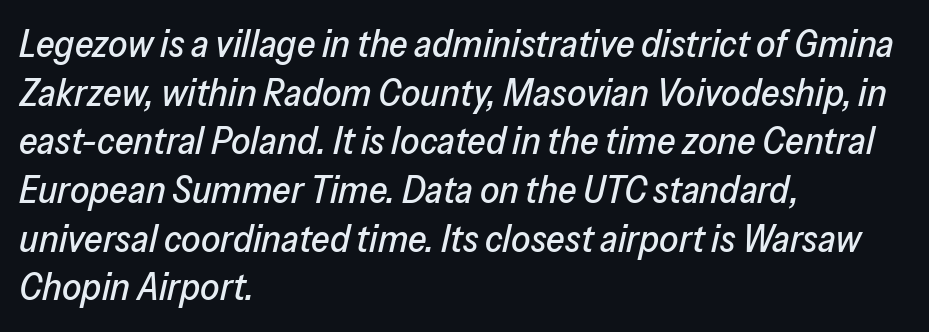
Q: Is the text italic (slanted)? A: Yes, it leans right by about 13 degrees.
Q: Is the text underlined? A: No.
Q: How is the paragraph aligned? A: Left-aligned.
Q: Is the spacing between letters normal or unusually wide? A: Normal.
Q: Is the spacing between lines tight, normal or loose? A: Normal.
Q: Width (condensed, normal, or wide)? A: Normal.
Q: Stroke contrast? A: Low.
Q: x-height? A: Medium.
Q: Monospaced? A: No.
